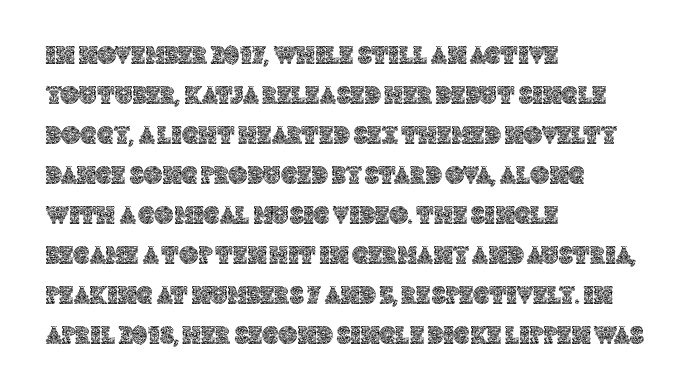
{"italic": "no", "underline": "no", "align": "left", "line_spacing": "normal", "line_spacing_ratio": 1.54, "letter_spacing": "normal", "letter_spacing_em": 0.0, "glyph_px": 26}
